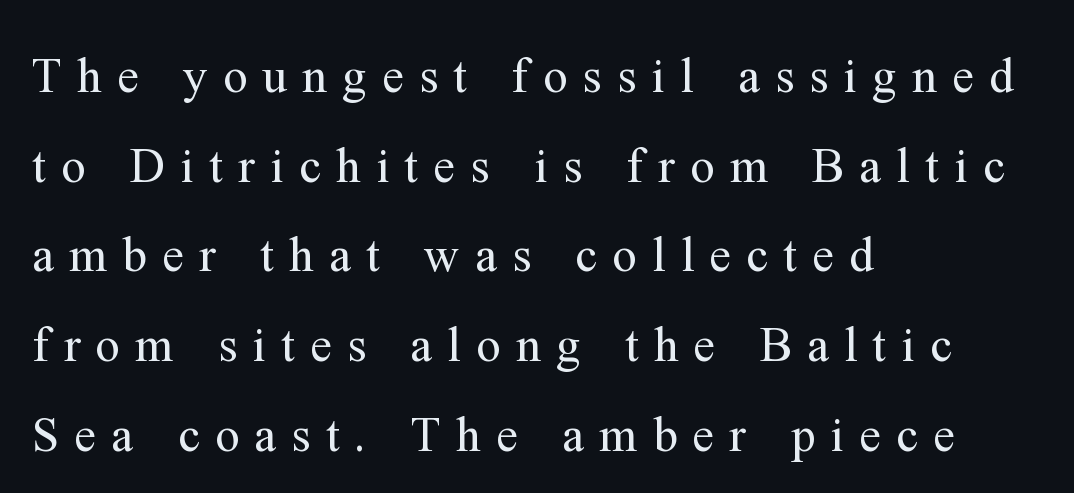
The image shows 49 px regular-weight serif type, upright; set left-aligned, line spacing 1.83x, unusually wide letter spacing (+0.31 em), not underlined; medium stroke contrast and a medium x-height.
